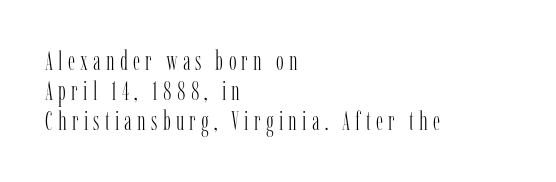
The image shows 26 px text type, upright; set left-aligned, tight line spacing (1.15x), unusually wide letter spacing (+0.2 em), not underlined.
